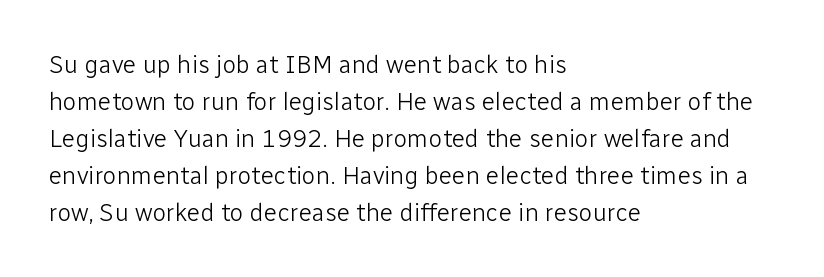
{"italic": "no", "bold": "no", "underline": "no", "align": "left", "line_spacing": "normal", "line_spacing_ratio": 1.48, "letter_spacing": "normal", "letter_spacing_em": 0.0, "glyph_px": 25}
